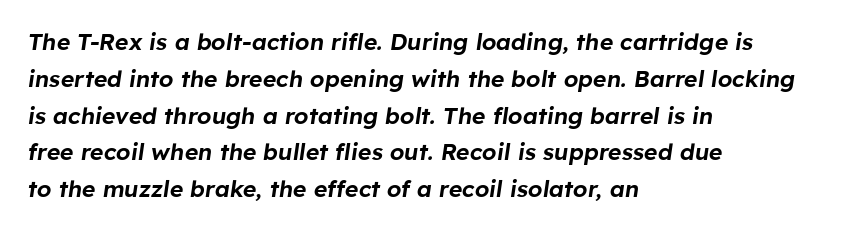
Q: Is the text italic (slanted)? A: Yes, it leans right by about 8 degrees.
Q: Is the text underlined? A: No.
Q: How is the paragraph aligned? A: Left-aligned.
Q: Is the spacing between letters normal or unusually wide? A: Normal.
Q: Is the spacing between lines tight, normal or loose? A: Normal.
